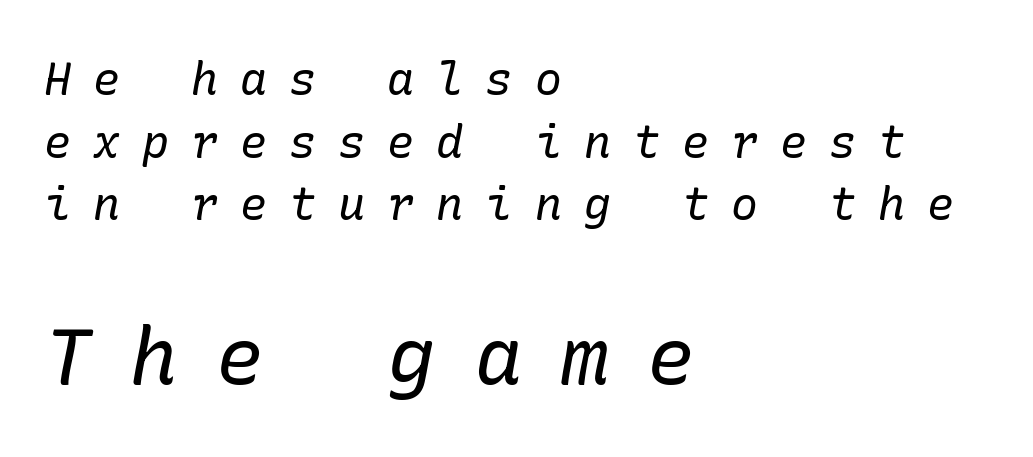
The rendering uses a moderate line-height, typical for paragraphs. An italicized treatment has been applied to the whole sample. Is the letter spacing exaggerated? Yes — the characters are pushed far apart. On a weight scale, this lands at 450 or below.
